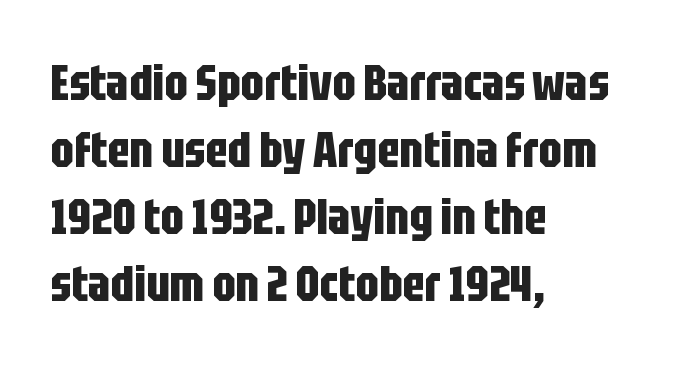
The image shows 50 px bold, condensed sans-serif type, upright; set left-aligned, normal line spacing (1.34x), normal letter spacing, not underlined; low stroke contrast and a large x-height.
